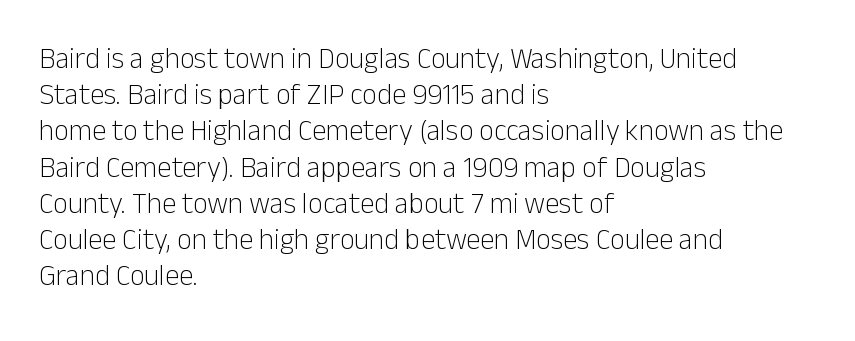
The space beneath each line is pristine and unruled. Between one letter and the next there's only the usual sliver of space. Casual observation: everything's shoved over to the left. Each new line begins a customary step beneath the previous one.
